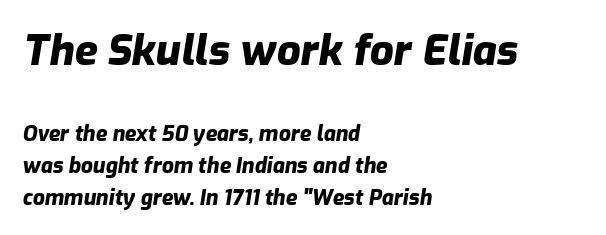
Observe the lean: these are italic letterforms. The foot of each line stays bare and open. Typeset ragged right — the left edge is the straight one. Vertically, the passage feels balanced, rows spaced as you'd expect. The line texture is even and compact thanks to regular tracking. The strokes are fattened all the way to bold.
